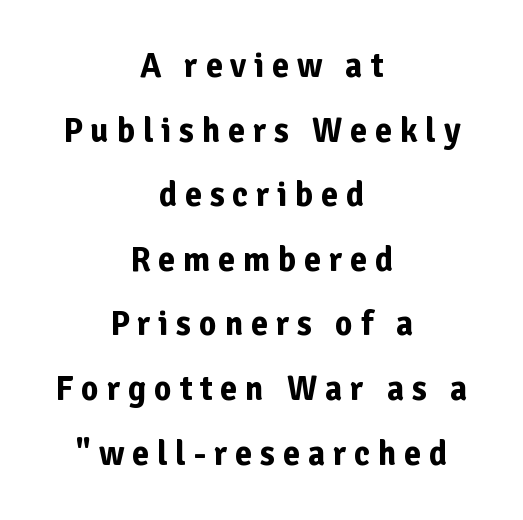
Q: Is the text bold? A: Yes.
Q: Is the text italic (slanted)? A: No, it is upright.
Q: Is the typeface a serif or a sans-serif typeface? A: Sans-serif.
Q: Is the text underlined? A: No.
Q: How is the paragraph aligned? A: Centered.
Q: Is the spacing between letters normal or unusually wide? A: Unusually wide.
Q: Is the spacing between lines tight, normal or loose? A: Loose.
Q: Width (condensed, normal, or wide)? A: Normal.
Q: Stroke contrast? A: Low.
Q: x-height? A: Medium.
Q: Monospaced? A: No.
